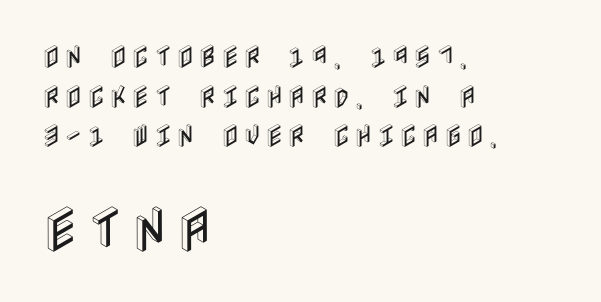
Q: Is the text italic (slanted)? A: No, it is upright.
Q: Is the text underlined? A: No.
Q: How is the paragraph aligned? A: Left-aligned.
Q: Is the spacing between lines tight, normal or loose? A: Normal.
Q: Which block of text is set in a larger size, the first (top) or the second (bottom)? A: The second (bottom) one.
Q: Width (condensed, normal, or wide)? A: Condensed.
Q: x-height? A: Large.
